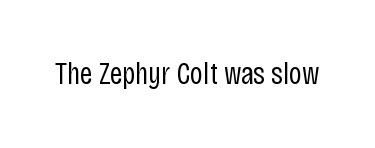
{"serif": "no", "italic": "no", "bold": "no", "weight": "regular", "width": "condensed", "stroke_contrast": "low", "x_height": "large", "monospaced": "no", "underline": "no", "letter_spacing": "normal", "letter_spacing_em": 0.0, "glyph_px": 31}
